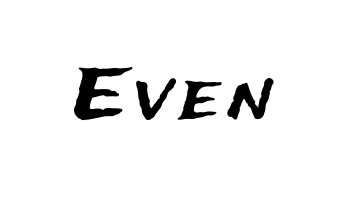
Q: Is the text italic (slanted)? A: Yes.
Q: Is the typeface a serif or a sans-serif typeface? A: Sans-serif.
Q: Is the text underlined? A: No.
Q: Width (condensed, normal, or wide)? A: Normal.
Q: Stroke contrast? A: Medium.
Q: x-height? A: Medium.
Q: Monospaced? A: No.
